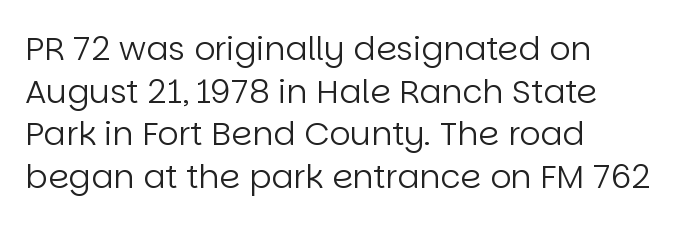
Q: Is the text bold? A: No.
Q: Is the text italic (slanted)? A: No, it is upright.
Q: Is the typeface a serif or a sans-serif typeface? A: Sans-serif.
Q: Is the text underlined? A: No.
Q: How is the paragraph aligned? A: Left-aligned.
Q: Is the spacing between letters normal or unusually wide? A: Normal.
Q: Is the spacing between lines tight, normal or loose? A: Normal.
Q: Width (condensed, normal, or wide)? A: Normal.
Q: Stroke contrast? A: Low.
Q: x-height? A: Large.
Q: Monospaced? A: No.
